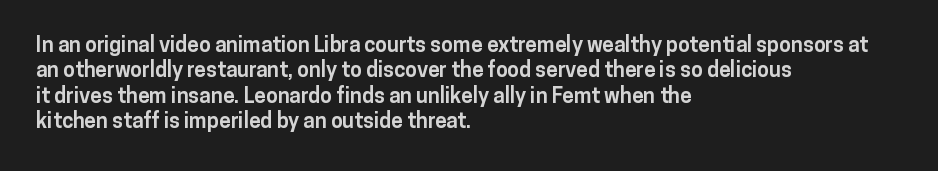
The gaps between neighbouring characters are ordinary and unremarkable. Heavy, bold letterforms. Posture: straight, roman, zero tilt. Caption: multi-line text, flush left, ragged right. Clear beneath every line of the passage.
